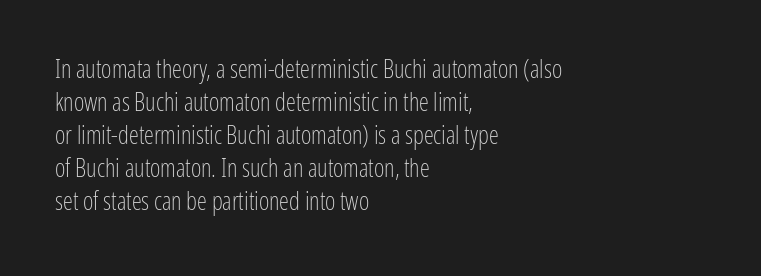
Q: Is the text bold? A: No.
Q: Is the text italic (slanted)? A: No, it is upright.
Q: Is the text underlined? A: No.
Q: How is the paragraph aligned? A: Left-aligned.
Q: Is the spacing between letters normal or unusually wide? A: Normal.
Q: Is the spacing between lines tight, normal or loose? A: Normal.
